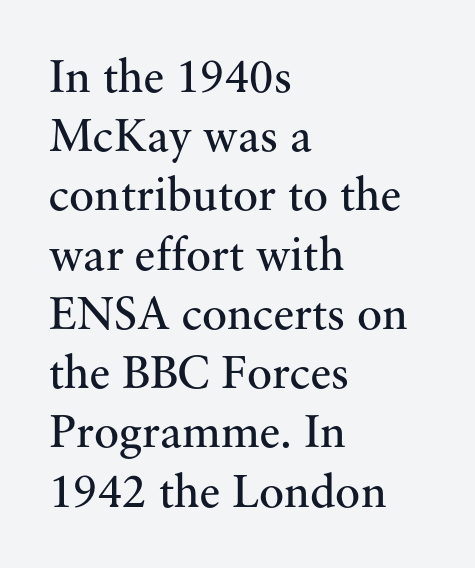
The passage shown is not bold in any degree. Honestly, the row spacing looks completely unremarkable. I'd call this a serif setting — the letters wear small feet. Descenders are the only things crossing below the line.
